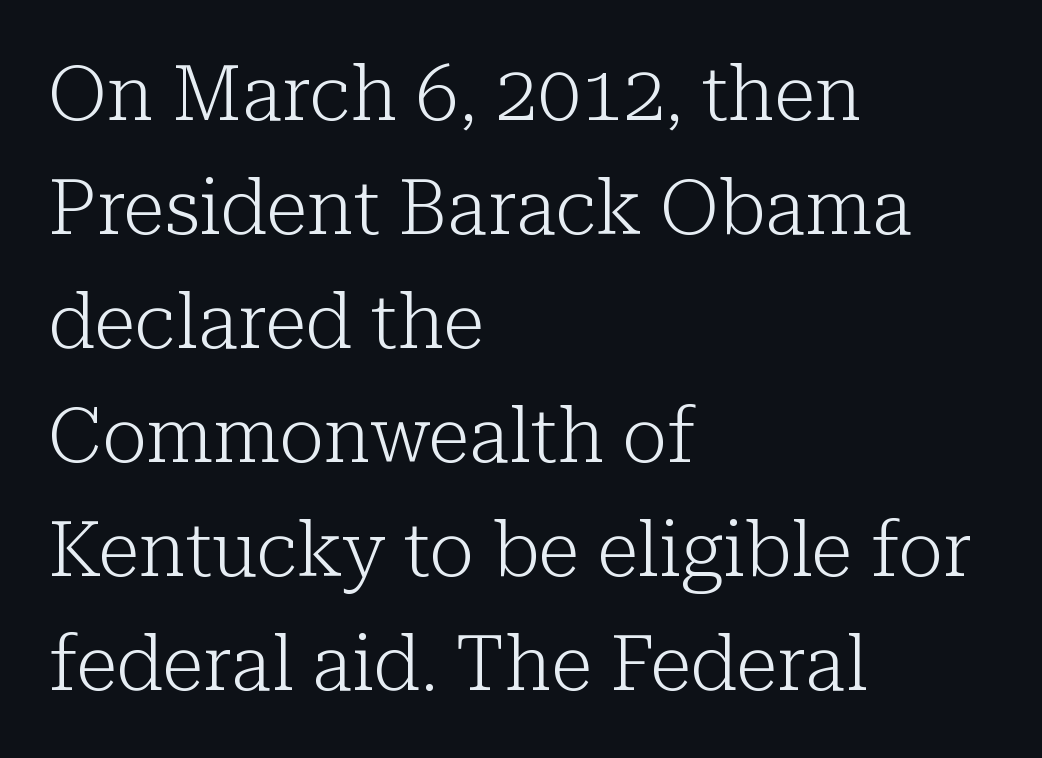
The image shows 76 px light serif type, upright; set left-aligned, normal line spacing (1.5x), normal letter spacing, not underlined; low stroke contrast and a medium x-height.
